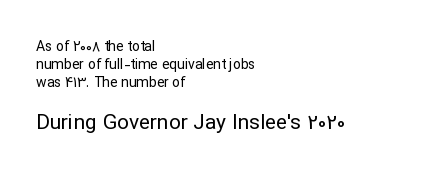
Q: Is the text bold? A: No.
Q: Is the text italic (slanted)? A: No, it is upright.
Q: Is the text underlined? A: No.
Q: How is the paragraph aligned? A: Left-aligned.
Q: Is the spacing between letters normal or unusually wide? A: Normal.
Q: Is the spacing between lines tight, normal or loose? A: Normal.
Q: Which block of text is set in a larger size, the first (top) or the second (bottom)? A: The second (bottom) one.
